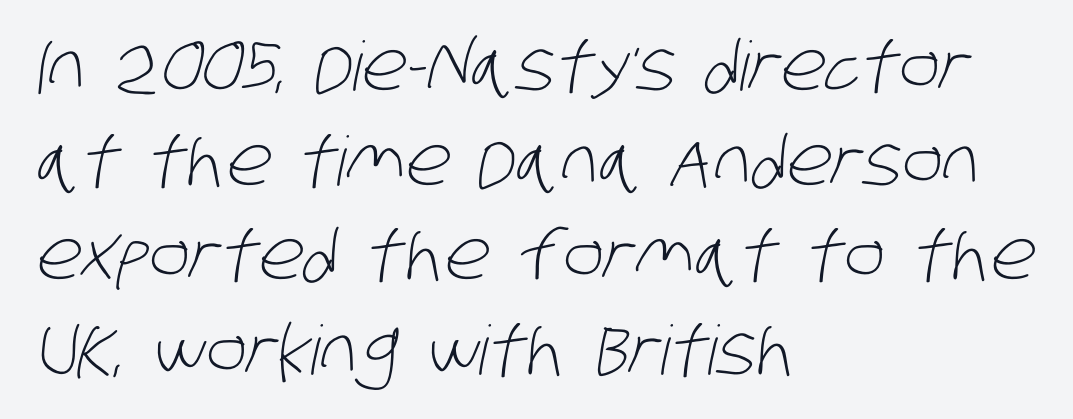
The image shows 68 px light, condensed sans-serif type; set left-aligned, normal line spacing (1.39x), normal letter spacing, not underlined; low stroke contrast and a large x-height.
